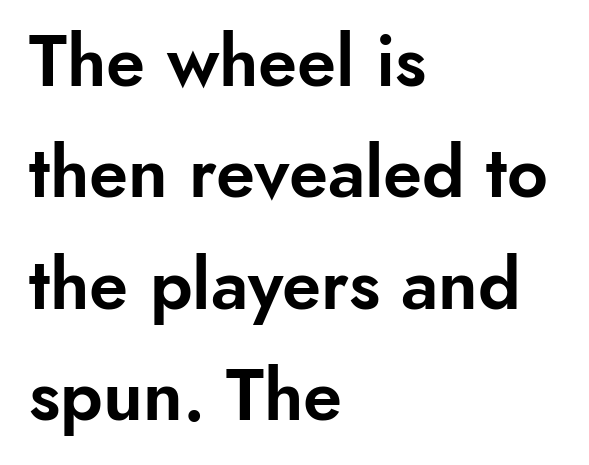
{"serif": "no", "italic": "no", "width": "normal", "stroke_contrast": "low", "x_height": "small", "monospaced": "no", "underline": "no", "align": "left", "line_spacing": "normal", "line_spacing_ratio": 1.57, "letter_spacing": "normal", "letter_spacing_em": 0.0, "glyph_px": 71}
